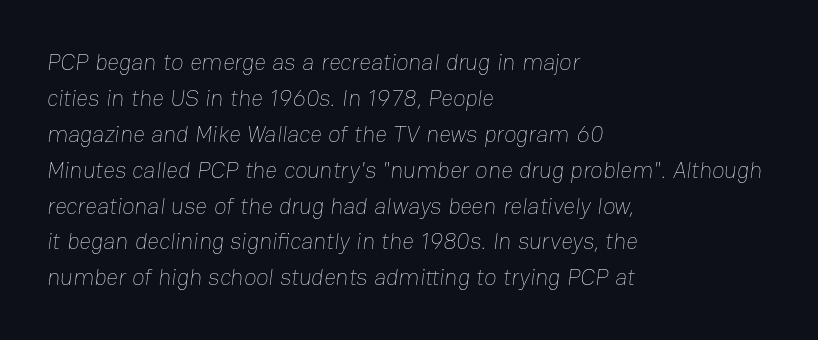
{"bold": "no", "underline": "no", "align": "left", "line_spacing": "normal", "line_spacing_ratio": 1.56, "letter_spacing": "normal", "letter_spacing_em": 0.0, "glyph_px": 23}
